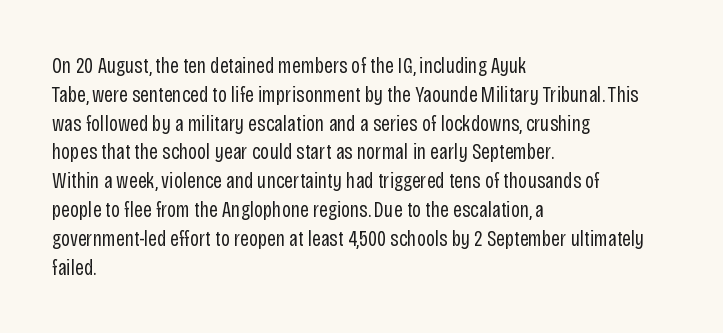
The image shows 22 px text type, upright; set left-aligned, normal line spacing (1.31x), normal letter spacing, not underlined.
